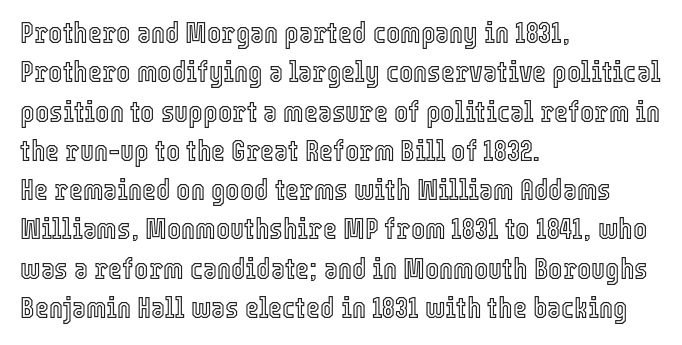
Q: Is the text italic (slanted)? A: No, it is upright.
Q: Is the text underlined? A: No.
Q: How is the paragraph aligned? A: Left-aligned.
Q: Is the spacing between letters normal or unusually wide? A: Normal.
Q: Is the spacing between lines tight, normal or loose? A: Normal.
Q: Width (condensed, normal, or wide)? A: Condensed.
Q: x-height? A: Medium.
Q: Monospaced? A: No.
